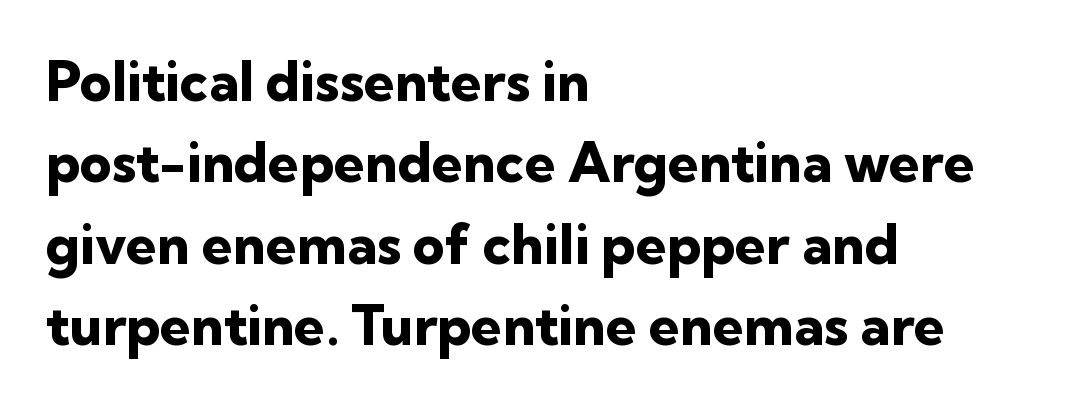
The passage shown is not underscored anywhere. In terms of letterform style, serifs are entirely absent. The rendering keeps characters at their native spacing. You could not count columns in this text — the font is proportionally spaced.
